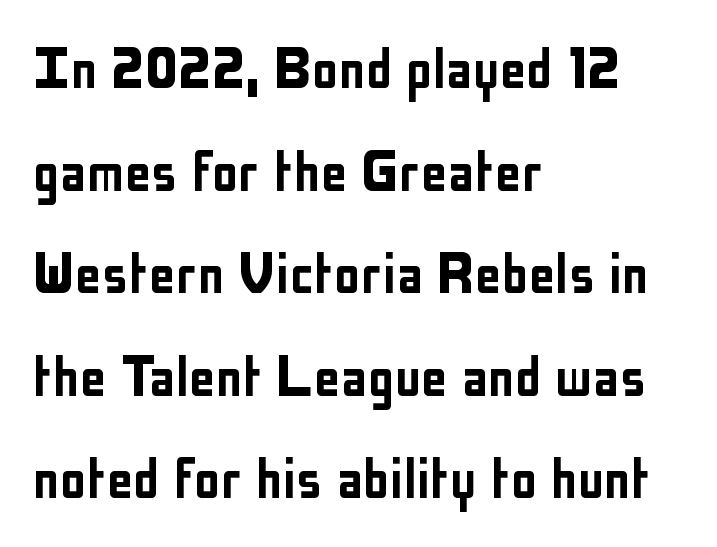
The image shows 67 px condensed sans-serif type, upright; set left-aligned, normal line spacing (1.53x), normal letter spacing, not underlined; low stroke contrast and a medium x-height.
